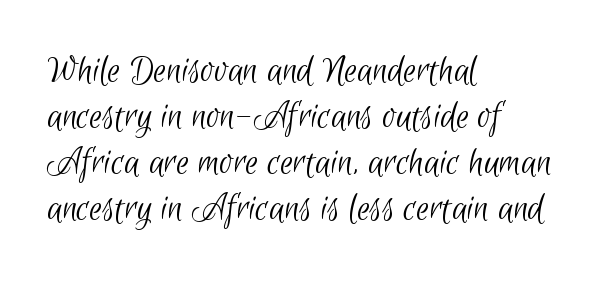
The image shows 41 px light, condensed sans-serif type; set left-aligned, tight line spacing (1.12x), normal letter spacing, not underlined; low stroke contrast and a small x-height.
